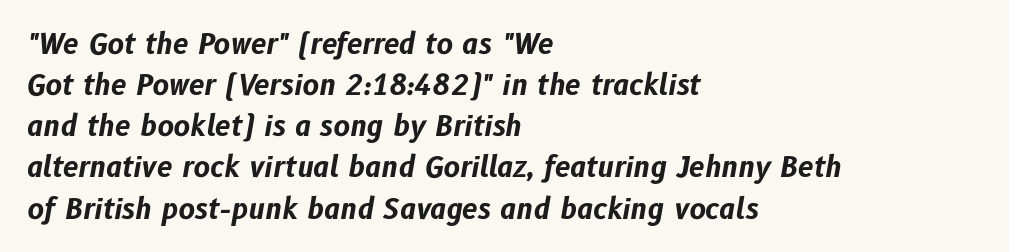
The image shows 28 px bold type, italic (leaning right); set left-aligned, normal line spacing (1.47x), normal letter spacing, not underlined; low stroke contrast and a medium x-height.
